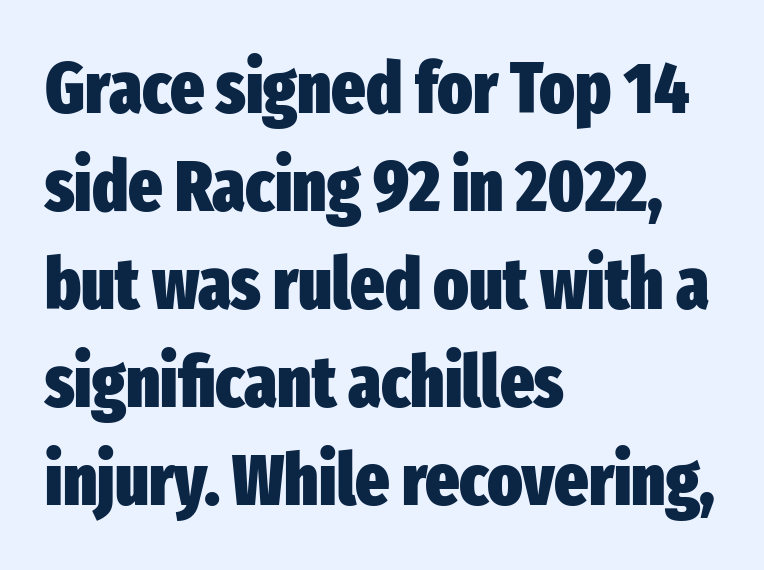
The image shows 72 px heavy, condensed sans-serif type, upright; set left-aligned, normal line spacing (1.36x), normal letter spacing, not underlined; low stroke contrast and a medium x-height.
